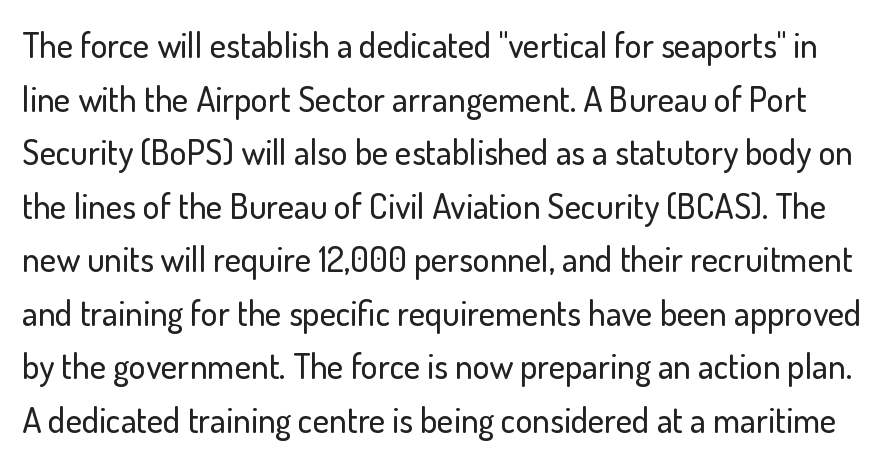
Q: Is the text italic (slanted)? A: No, it is upright.
Q: Is the typeface a serif or a sans-serif typeface? A: Sans-serif.
Q: Is the text underlined? A: No.
Q: Is the spacing between letters normal or unusually wide? A: Normal.
Q: Is the spacing between lines tight, normal or loose? A: Normal.
Q: Width (condensed, normal, or wide)? A: Normal.
Q: Stroke contrast? A: Low.
Q: x-height? A: Small.
Q: Monospaced? A: No.
